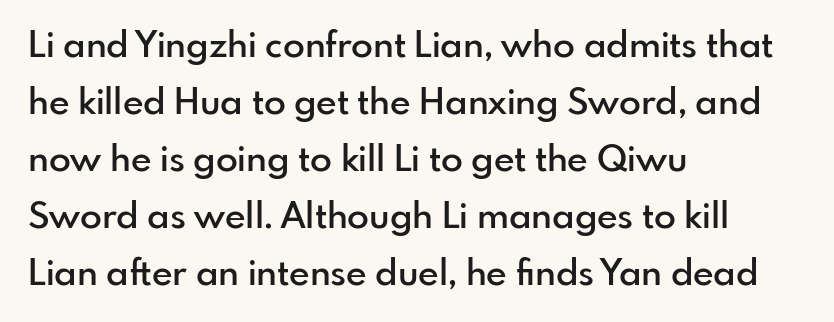
{"serif": "no", "italic": "no", "bold": "semi", "weight": "semibold", "width": "normal", "stroke_contrast": "low", "x_height": "small", "monospaced": "no", "underline": "no", "align": "left", "line_spacing": "normal", "line_spacing_ratio": 1.58, "letter_spacing": "normal", "letter_spacing_em": 0.0, "glyph_px": 36}
